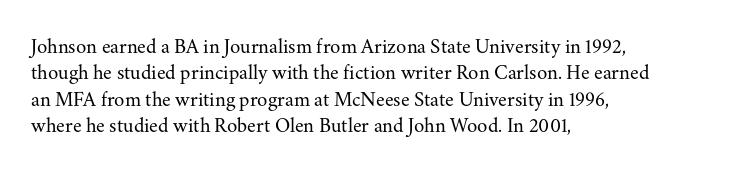
Q: Is the text bold? A: No.
Q: Is the text italic (slanted)? A: No, it is upright.
Q: Is the text underlined? A: No.
Q: How is the paragraph aligned? A: Left-aligned.
Q: Is the spacing between letters normal or unusually wide? A: Normal.
Q: Is the spacing between lines tight, normal or loose? A: Normal.
